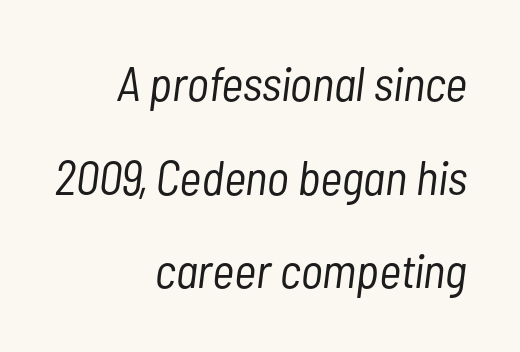
Q: Is the text bold? A: No.
Q: Is the text italic (slanted)? A: Yes, it leans right by about 7 degrees.
Q: Is the text underlined? A: No.
Q: How is the paragraph aligned? A: Right-aligned.
Q: Is the spacing between letters normal or unusually wide? A: Normal.
Q: Is the spacing between lines tight, normal or loose? A: Loose.
Q: Width (condensed, normal, or wide)? A: Condensed.
Q: Stroke contrast? A: Low.
Q: x-height? A: Medium.
Q: Monospaced? A: No.
